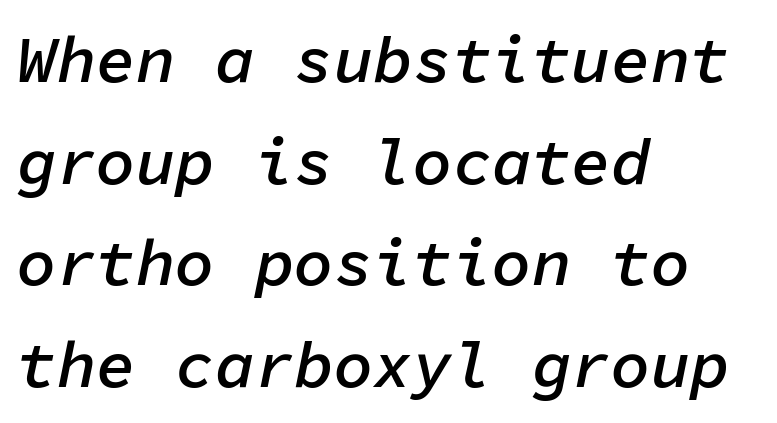
You could count columns in this text — the font is strictly monospaced. You could call the tracking neutral — neither tight nor loose. Honestly, there is no underline to notice here at all. Every letter is mildly thick-stroked: semibold rather than bold. All the whitespace from short lines collects on the right. The rendering uses a moderate line-height, typical for paragraphs.
